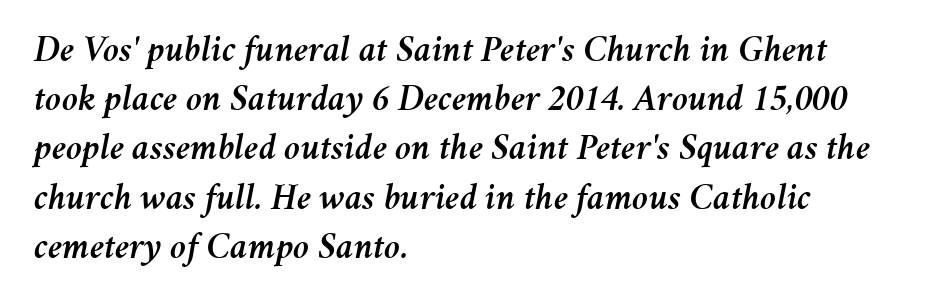
Q: Is the text italic (slanted)? A: Yes, it leans right by about 11 degrees.
Q: Is the text underlined? A: No.
Q: How is the paragraph aligned? A: Left-aligned.
Q: Is the spacing between letters normal or unusually wide? A: Normal.
Q: Is the spacing between lines tight, normal or loose? A: Normal.
Q: Width (condensed, normal, or wide)? A: Normal.
Q: Stroke contrast? A: Medium.
Q: x-height? A: Medium.
Q: Monospaced? A: No.
